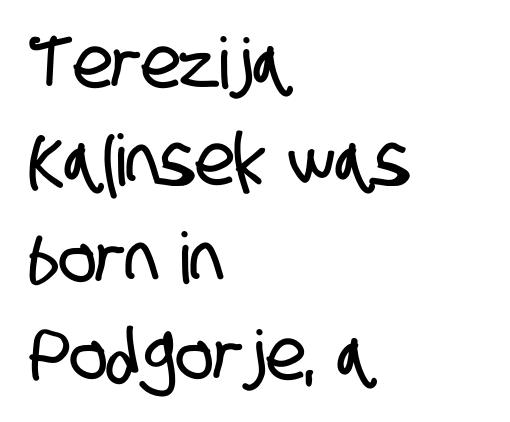
Q: Is the typeface a serif or a sans-serif typeface? A: Sans-serif.
Q: Is the text underlined? A: No.
Q: How is the paragraph aligned? A: Left-aligned.
Q: Is the spacing between letters normal or unusually wide? A: Normal.
Q: Is the spacing between lines tight, normal or loose? A: Normal.
Q: Width (condensed, normal, or wide)? A: Condensed.
Q: Stroke contrast? A: Low.
Q: x-height? A: Large.
Q: Monospaced? A: No.
